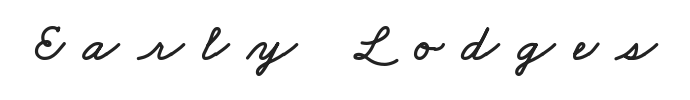
Check the space under the baseline: it is left empty. Substantial extra tracking has been applied to these lines. Looks like regular typesetting: each glyph gets only the width it needs.
